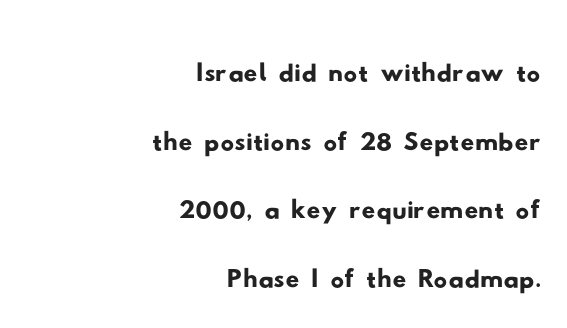
Q: Is the typeface a serif or a sans-serif typeface? A: Sans-serif.
Q: Is the text underlined? A: No.
Q: How is the paragraph aligned? A: Right-aligned.
Q: Is the spacing between letters normal or unusually wide? A: Normal.
Q: Is the spacing between lines tight, normal or loose? A: Tight.
Q: Width (condensed, normal, or wide)? A: Wide.
Q: Stroke contrast? A: Low.
Q: x-height? A: Small.
Q: Monospaced? A: No.
